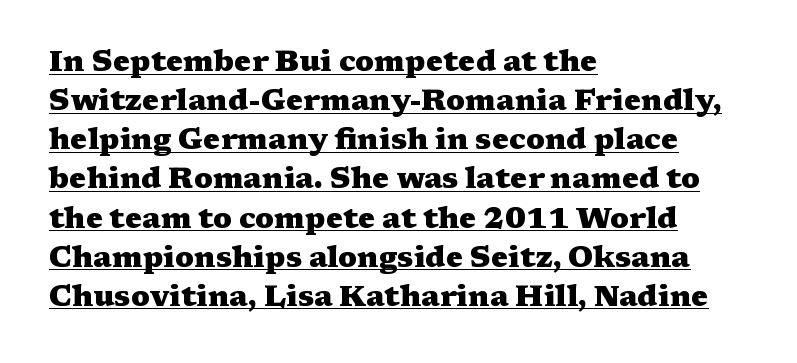
{"serif": "yes", "italic": "no", "bold": "yes", "weight": "heavy", "width": "wide", "stroke_contrast": "medium", "x_height": "medium", "monospaced": "no", "underline": "yes", "align": "left", "line_spacing": "normal", "line_spacing_ratio": 1.35, "letter_spacing": "normal", "letter_spacing_em": 0.0, "glyph_px": 29}
